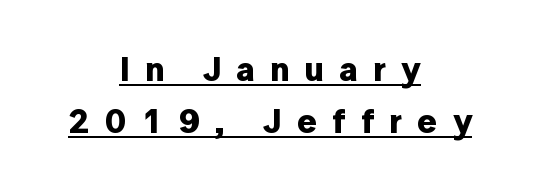
The image shows 34 px bold sans-serif type, upright; set centered, normal line spacing (1.52x), unusually wide letter spacing (+0.45 em), underlined; low stroke contrast and a medium x-height.
